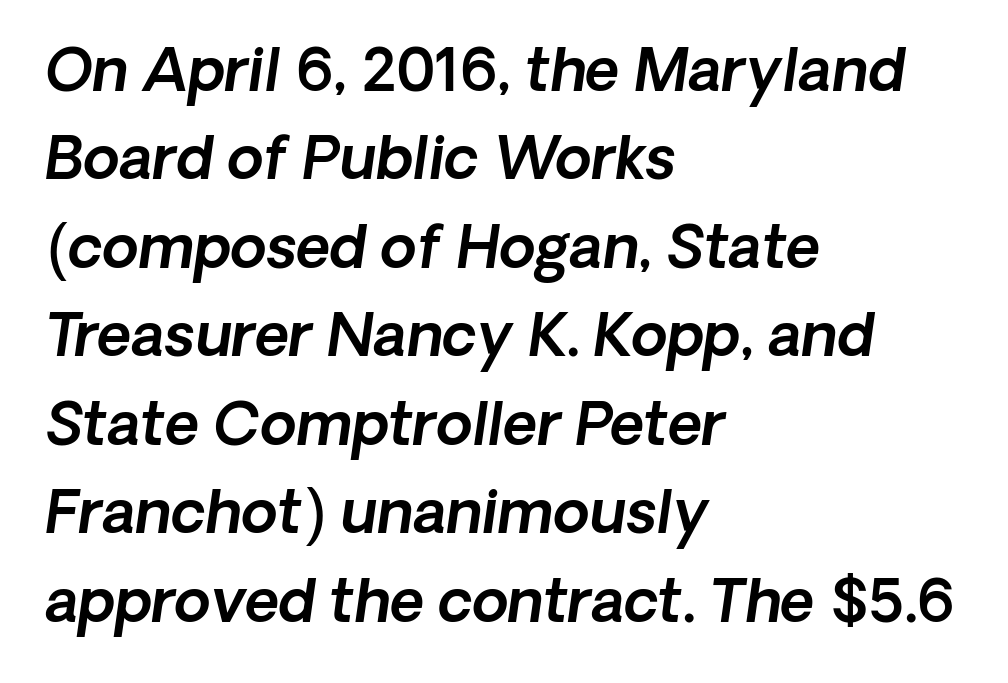
{"serif": "no", "width": "normal", "x_height": "medium", "monospaced": "no", "underline": "no", "align": "left", "line_spacing": "normal", "line_spacing_ratio": 1.5, "letter_spacing": "normal", "letter_spacing_em": 0.0, "glyph_px": 59}
